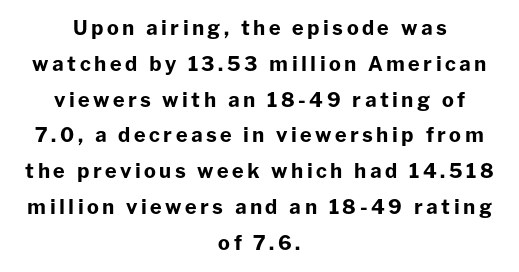
Line starts and ends both wander, symmetrically. On the weight axis this lands at bold, roughly 700. Is there any slant? The stems are plumb. The specimen omits any rule beneath the text block's lines.
